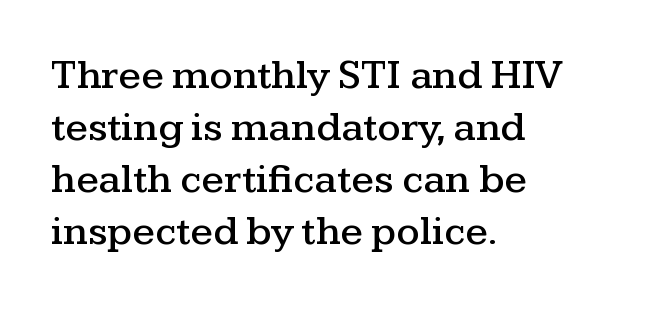
The image shows 41 px wide serif type, upright; set left-aligned, normal line spacing (1.27x), normal letter spacing, not underlined; medium stroke contrast and a medium x-height.
